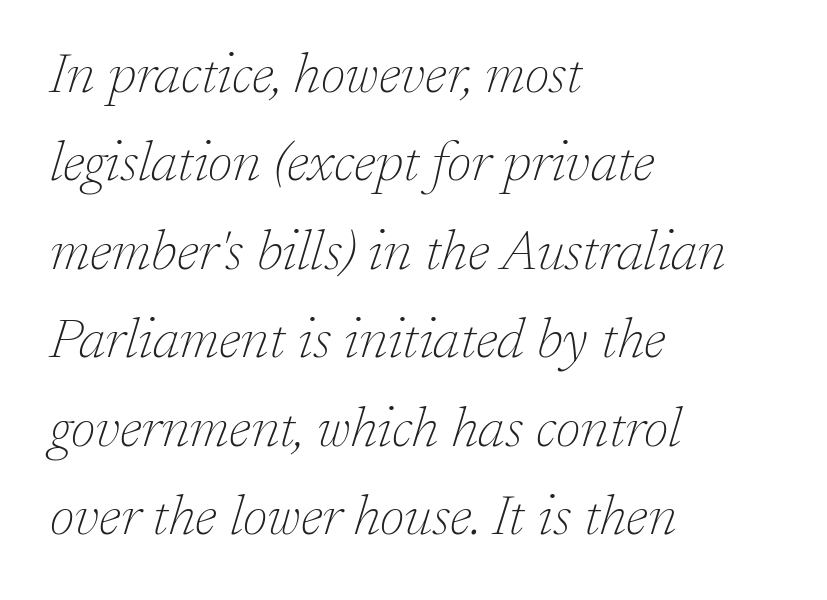
The image shows 56 px thin serif type, italic (leaning right); set left-aligned, normal line spacing (1.58x), normal letter spacing, not underlined; low stroke contrast and a medium x-height.
